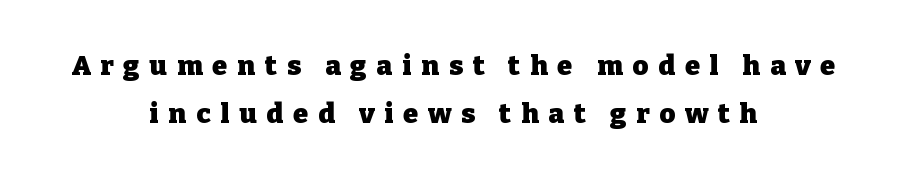
Q: Is the text bold? A: Yes.
Q: Is the text italic (slanted)? A: No, it is upright.
Q: Is the text underlined? A: No.
Q: How is the paragraph aligned? A: Centered.
Q: Is the spacing between letters normal or unusually wide? A: Unusually wide.
